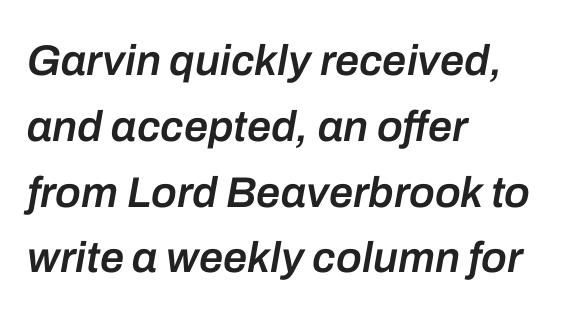
Q: Is the text bold? A: Semi-bold.
Q: Is the text italic (slanted)? A: Yes, it leans right by about 10 degrees.
Q: Is the text underlined? A: No.
Q: How is the paragraph aligned? A: Left-aligned.
Q: Is the spacing between letters normal or unusually wide? A: Normal.
Q: Is the spacing between lines tight, normal or loose? A: Normal.
Q: Width (condensed, normal, or wide)? A: Normal.
Q: Stroke contrast? A: Low.
Q: x-height? A: Medium.
Q: Monospaced? A: No.
